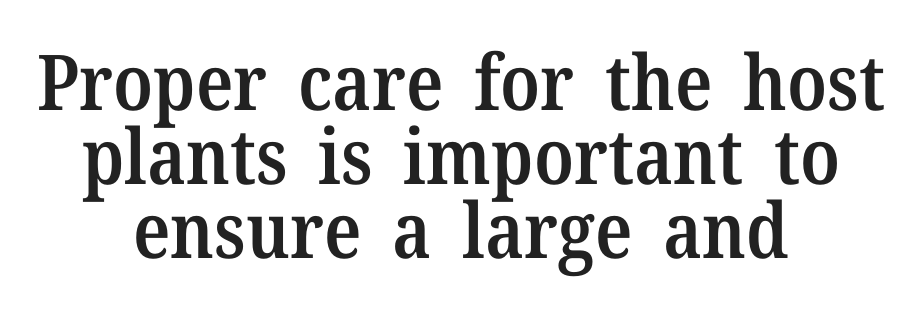
Look at the tracking — it's just the regular setting, nothing added. The rendering uses natural spacing where letterforms have individual widths. The lettering holds an erect, upright posture throughout. Each letter's strokes conclude with small projecting serifs. A fair bit of extra ink — the face is semibold, not bold. Compared with a flush-left layout, this one balances lines on the center instead.
